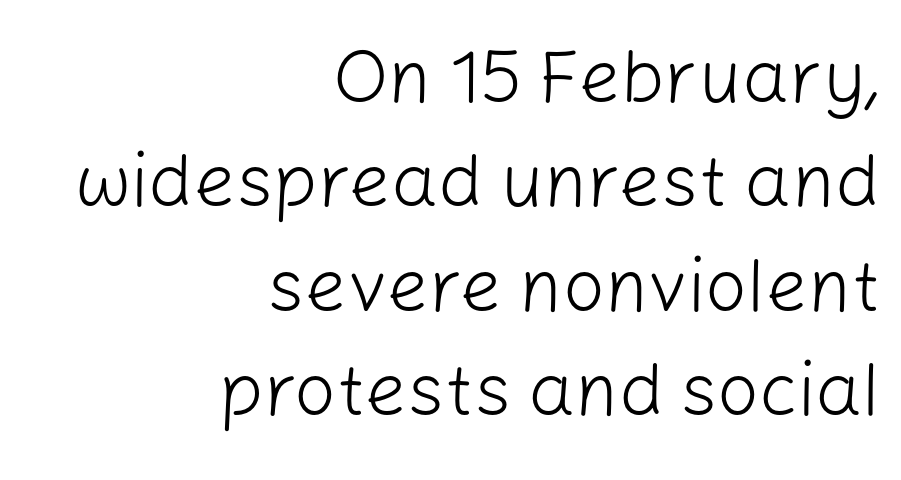
{"serif": "no", "italic": "no", "bold": "no", "weight": "light", "width": "normal", "stroke_contrast": "low", "x_height": "medium", "monospaced": "no", "underline": "no", "align": "right", "line_spacing": "normal", "line_spacing_ratio": 1.41, "letter_spacing": "normal", "letter_spacing_em": 0.0, "glyph_px": 74}
